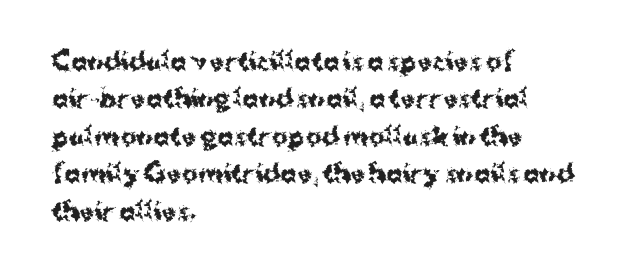
Q: Is the text bold? A: Yes.
Q: Is the text italic (slanted)? A: No, it is upright.
Q: Is the text underlined? A: No.
Q: How is the paragraph aligned? A: Left-aligned.
Q: Is the spacing between letters normal or unusually wide? A: Normal.
Q: Is the spacing between lines tight, normal or loose? A: Normal.
